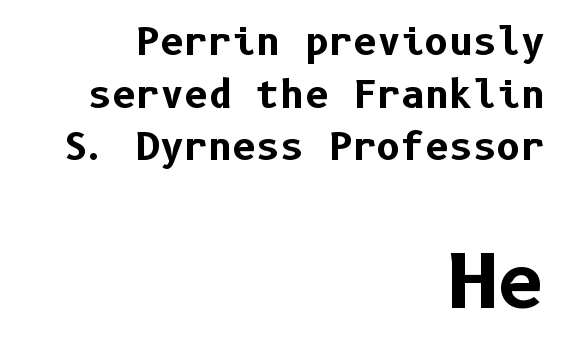
{"serif": "no", "italic": "no", "bold": "yes", "weight": "bold", "width": "normal", "stroke_contrast": "low", "x_height": "medium", "underline": "no", "align": "right", "line_spacing": "normal", "line_spacing_ratio": 1.42, "letter_spacing": "normal", "letter_spacing_em": 0.0, "larger_block": "second", "size_ratio": 2.0, "glyph_px": 74}
